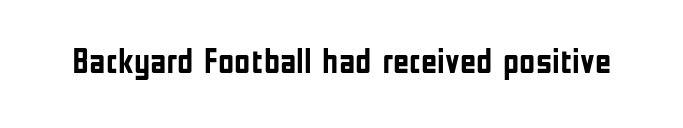
The space directly below the letters is spotless. Here the designer chose a conventional face with non-uniform glyph widths. A roman cut, with each character standing at attention. Spacing between characters is what you'd get straight out of the box. Each glyph is drawn with heavy, bold strokes. I'd call this a sans setting — the letters go barefoot.
